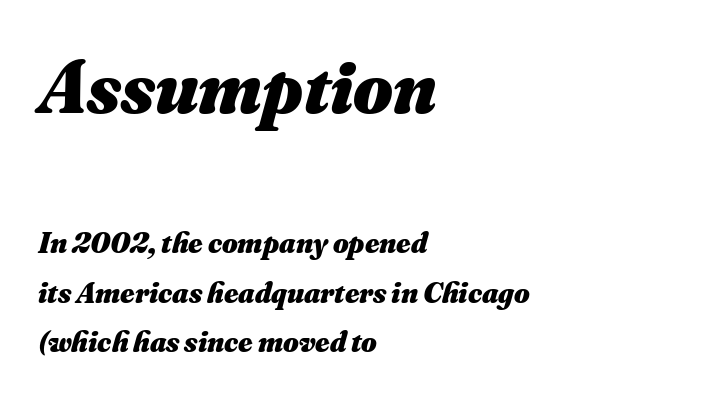
Q: Is the text bold? A: Yes.
Q: Is the text italic (slanted)? A: Yes, it leans right by about 16 degrees.
Q: Is the text underlined? A: No.
Q: How is the paragraph aligned? A: Left-aligned.
Q: Is the spacing between letters normal or unusually wide? A: Normal.
Q: Is the spacing between lines tight, normal or loose? A: Normal.
Q: Which block of text is set in a larger size, the first (top) or the second (bottom)? A: The first (top) one.
Q: Width (condensed, normal, or wide)? A: Normal.
Q: Stroke contrast? A: Medium.
Q: x-height? A: Small.
Q: Monospaced? A: No.
